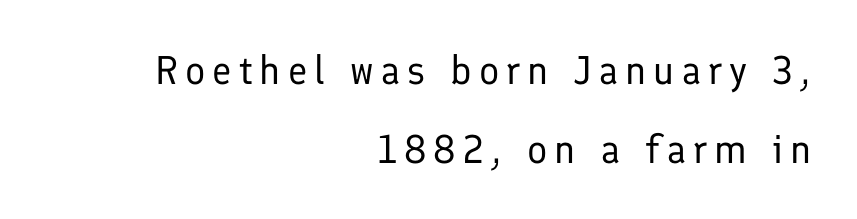
How would I describe the line gaps? Wide and relaxed. The letters advance in unequal steps, a hallmark of proportional type. Each letter's strokes conclude bluntly, with no projecting serifs. Visually the block forms a straight wall on the right and a jagged coastline on the left.
